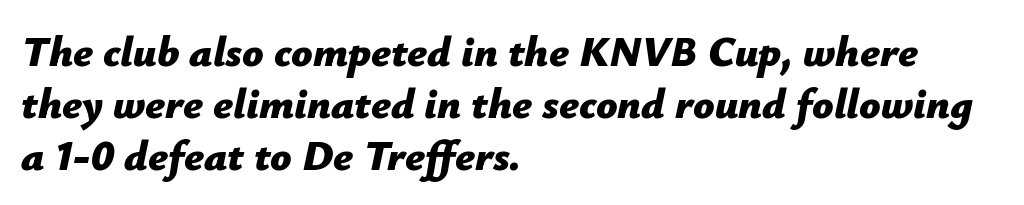
{"italic": "yes", "lean": "right", "slant_degrees": 12, "bold": "yes", "weight": "bold", "width": "normal", "stroke_contrast": "low", "x_height": "medium", "monospaced": "no", "underline": "no", "align": "left", "line_spacing_ratio": 1.24, "letter_spacing": "normal", "letter_spacing_em": 0.0, "glyph_px": 42}
